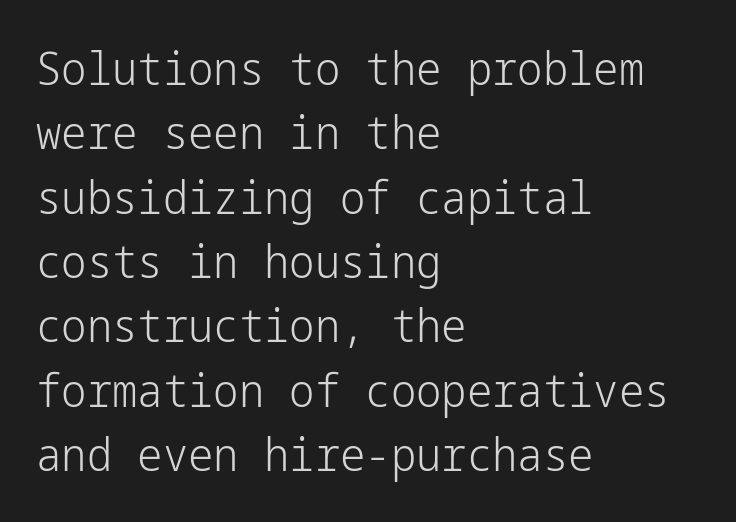
These lines keep a tight, regular rhythm from letter to letter. Posture: vertical. Short and long lines alike share a common starting point at left. Check under the words: just untouched page.
